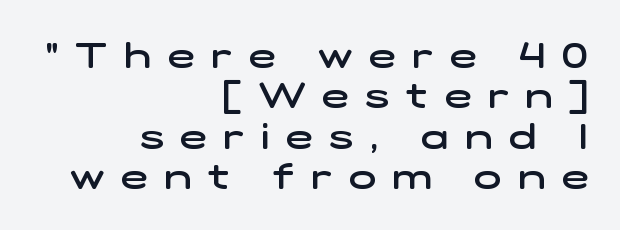
{"serif": "no", "bold": "semi", "weight": "semibold", "width": "wide", "stroke_contrast": "low", "x_height": "medium", "monospaced": "no", "underline": "no", "align": "right", "line_spacing": "tight", "line_spacing_ratio": 1.12, "letter_spacing": "wide", "letter_spacing_em": 0.47, "glyph_px": 36}
